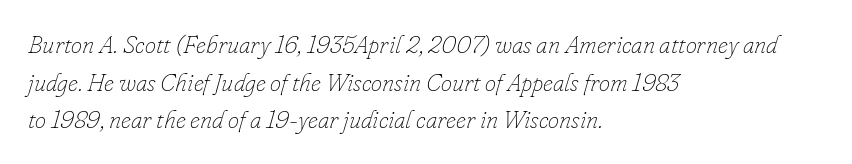
{"italic": "yes", "lean": "right", "slant_degrees": 16, "bold": "no", "underline": "no", "align": "left", "line_spacing": "normal", "line_spacing_ratio": 1.51, "letter_spacing": "normal", "letter_spacing_em": 0.0, "glyph_px": 25}
